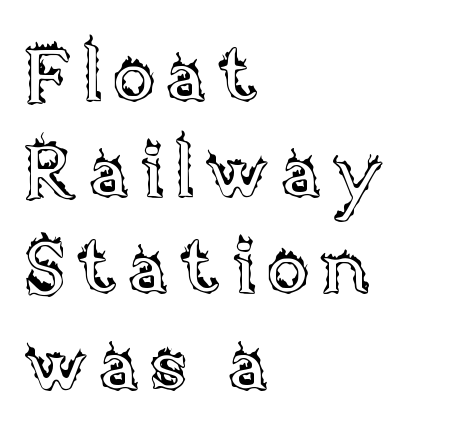
Underlining? Definitely not there. The letters stand upright; this is a roman face. The space between consecutive lines is moderate. A typesetter would call this proportional, since set widths differ per character. Line starts are locked; line ends wander.
